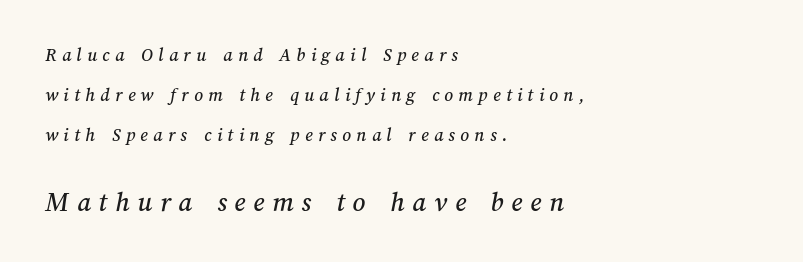
The image shows 28 px text type; set left-aligned, loose line spacing (2.11x), unusually wide letter spacing (+0.28 em), not underlined; the second (bottom) block is 1.47x larger; medium stroke contrast and a medium x-height.
